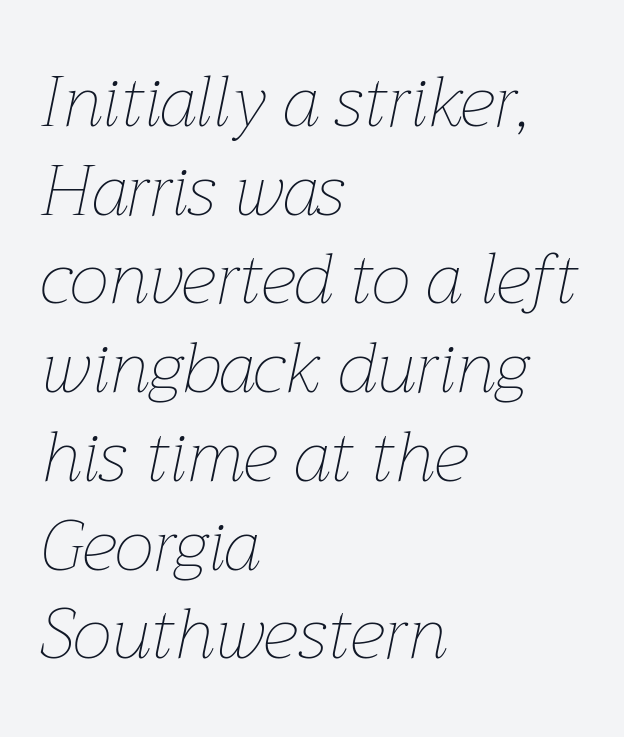
The weight would be labelled regular, book, light, or lighter still. Here the designer chose a conventional face with non-uniform glyph widths. The rows are spaced the way most documents space them. All the whitespace from short lines collects on the right.
